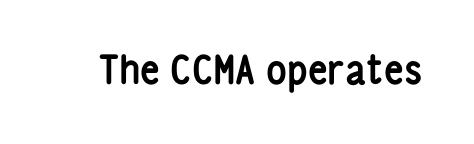
Style check: upright. Think of a printed novel: that variable character pitch is what you see here. A sans-serif font was chosen for this passage. Caption: standard tracking, unaltered. Lines of text with bare space underneath.
